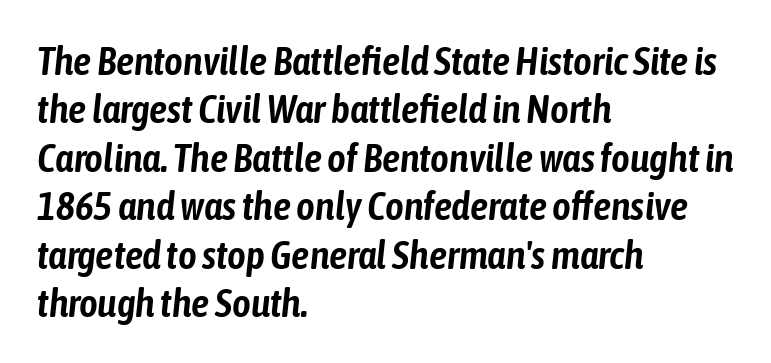
{"italic": "yes", "lean": "right", "slant_degrees": 6, "width": "condensed", "stroke_contrast": "low", "x_height": "medium", "monospaced": "no", "underline": "no", "align": "left", "line_spacing_ratio": 1.21, "letter_spacing": "normal", "letter_spacing_em": 0.0, "glyph_px": 40}
